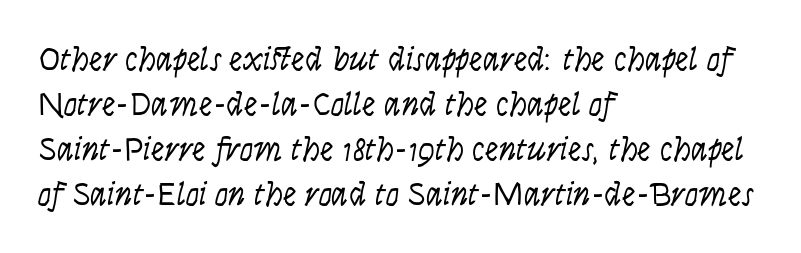
Q: Is the text bold? A: No.
Q: Is the text italic (slanted)? A: Yes.
Q: Is the typeface a serif or a sans-serif typeface? A: Sans-serif.
Q: Is the text underlined? A: No.
Q: How is the paragraph aligned? A: Left-aligned.
Q: Is the spacing between letters normal or unusually wide? A: Normal.
Q: Is the spacing between lines tight, normal or loose? A: Normal.
Q: Width (condensed, normal, or wide)? A: Condensed.
Q: Stroke contrast? A: Low.
Q: x-height? A: Large.
Q: Monospaced? A: No.
